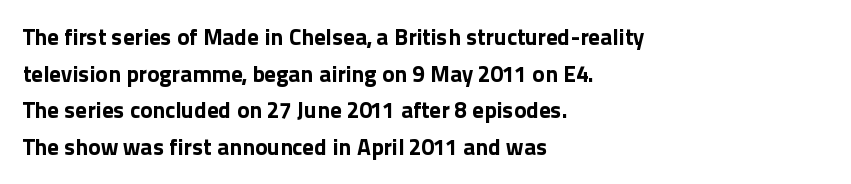
Visually the block forms a straight wall on the left and a jagged coastline on the right. The letters are bold, with thick, heavy strokes. The gap between lines stays unmarked. This sample keeps an unexceptional amount of space between lines. The horizontal fit of the characters is conventional and even. Vertical strokes here are truly vertical.
